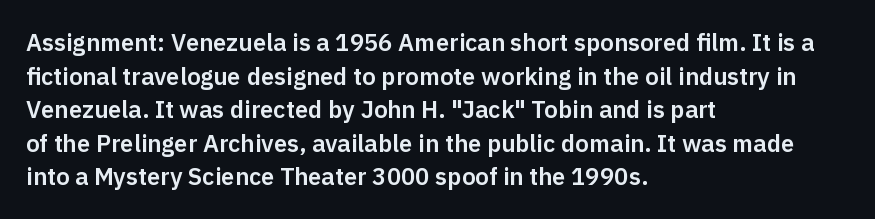
{"italic": "no", "underline": "no", "align": "left", "line_spacing": "normal", "line_spacing_ratio": 1.4, "letter_spacing": "normal", "letter_spacing_em": 0.0, "glyph_px": 24}
